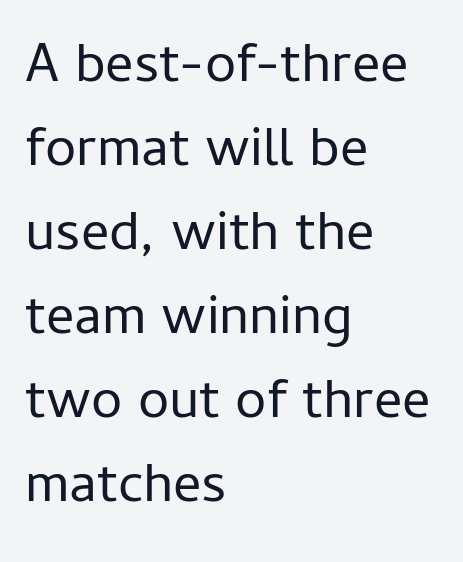
The image shows 56 px regular-weight sans-serif type, upright; set left-aligned, normal line spacing (1.5x), normal letter spacing, not underlined; low stroke contrast and a medium x-height.
